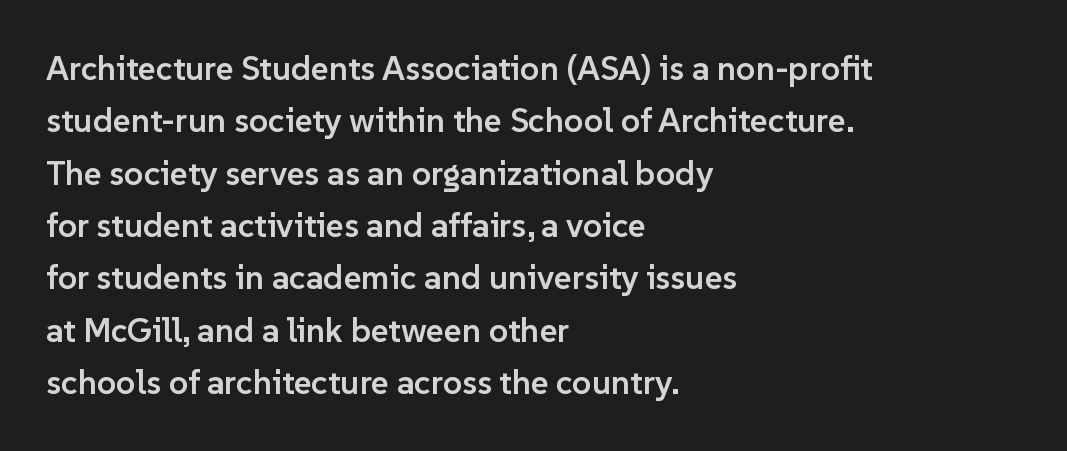
Tracking value appears to be zero — textbook default spacing. Descenders are the only things crossing below the line. Horizontally, the lines are justified to the leading edge only. The rows are spaced the way most documents space them. Moderately thickened strokes mark this as semibold type. This sample uses a sans-serif face.
